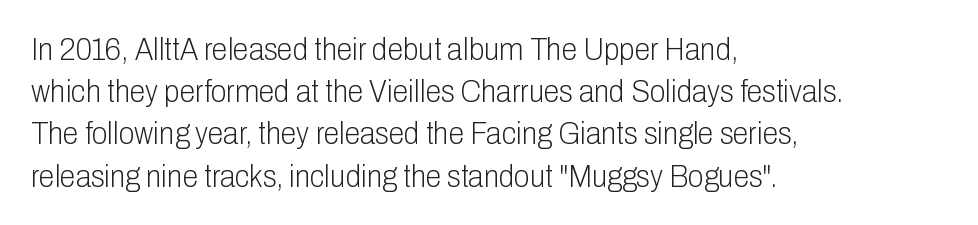
The image shows 32 px light, condensed sans-serif type, upright; set left-aligned, normal line spacing (1.32x), normal letter spacing, not underlined; low stroke contrast and a medium x-height.
